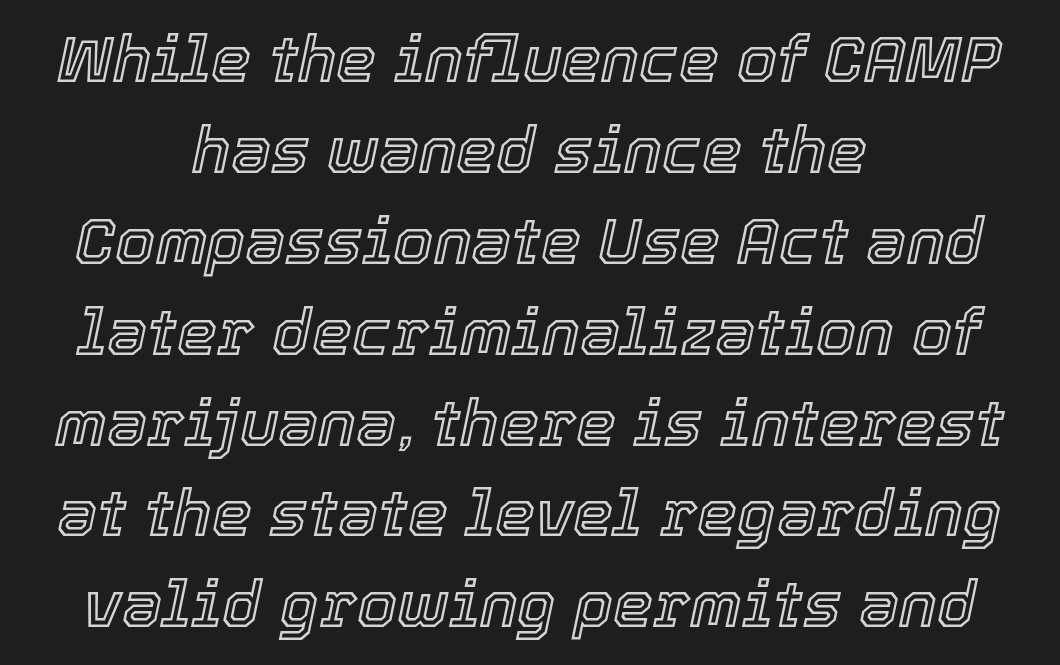
The image shows 64 px text type, italic (leaning right); set centered, normal line spacing (1.42x), normal letter spacing, not underlined; a medium x-height.
